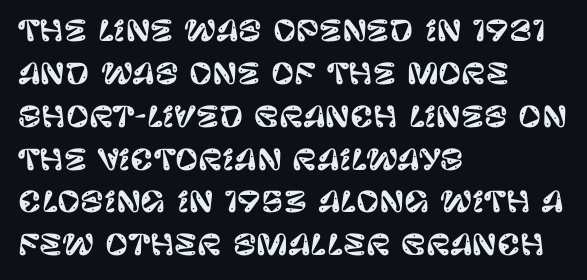
Compared with typical paragraphs, the rows here are spaced about the same. Just letters on the line, the space beneath them empty. Characters follow at the spacing the type designer built in.
